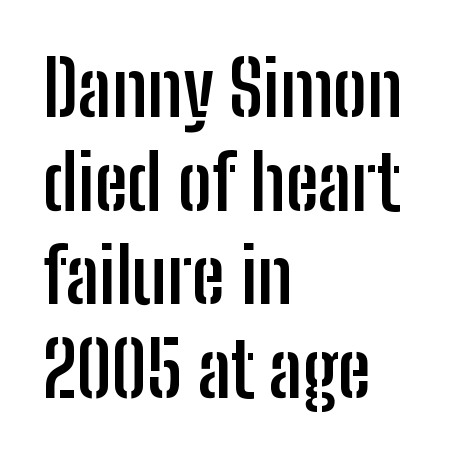
The image shows 75 px semibold, condensed sans-serif type, upright; set left-aligned, normal line spacing (1.25x), normal letter spacing, not underlined; low stroke contrast and a medium x-height.
